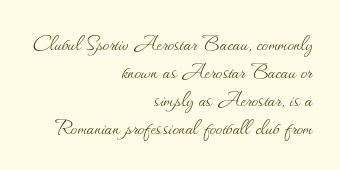
{"bold": "no", "underline": "no", "align": "right", "line_spacing": "tight", "line_spacing_ratio": 1.08, "letter_spacing": "normal", "letter_spacing_em": 0.0, "glyph_px": 26}
